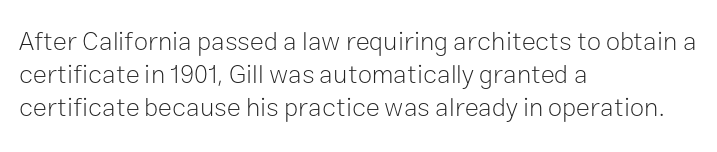
Q: Is the text bold? A: No.
Q: Is the text italic (slanted)? A: No, it is upright.
Q: Is the text underlined? A: No.
Q: How is the paragraph aligned? A: Left-aligned.
Q: Is the spacing between letters normal or unusually wide? A: Normal.
Q: Is the spacing between lines tight, normal or loose? A: Normal.
